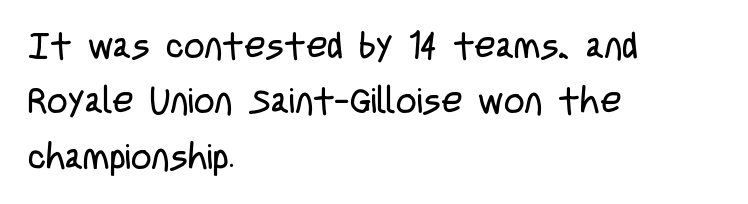
Q: Is the text bold? A: No.
Q: Is the text italic (slanted)? A: No, it is upright.
Q: Is the typeface a serif or a sans-serif typeface? A: Sans-serif.
Q: Is the text underlined? A: No.
Q: How is the paragraph aligned? A: Left-aligned.
Q: Is the spacing between letters normal or unusually wide? A: Normal.
Q: Is the spacing between lines tight, normal or loose? A: Normal.
Q: Width (condensed, normal, or wide)? A: Condensed.
Q: Stroke contrast? A: Low.
Q: x-height? A: Large.
Q: Monospaced? A: No.
